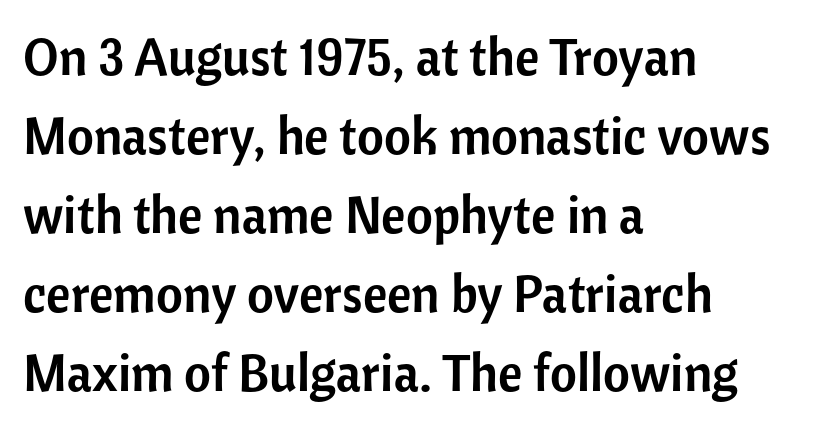
Q: Is the text italic (slanted)? A: No, it is upright.
Q: Is the typeface a serif or a sans-serif typeface? A: Sans-serif.
Q: Is the text underlined? A: No.
Q: How is the paragraph aligned? A: Left-aligned.
Q: Is the spacing between letters normal or unusually wide? A: Normal.
Q: Is the spacing between lines tight, normal or loose? A: Normal.
Q: Width (condensed, normal, or wide)? A: Normal.
Q: Stroke contrast? A: Low.
Q: x-height? A: Medium.
Q: Monospaced? A: No.
